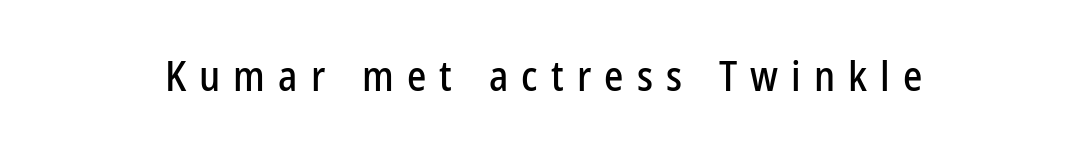
Q: Is the text italic (slanted)? A: No, it is upright.
Q: Is the typeface a serif or a sans-serif typeface? A: Sans-serif.
Q: Is the text underlined? A: No.
Q: Is the spacing between letters normal or unusually wide? A: Unusually wide.
Q: Width (condensed, normal, or wide)? A: Condensed.
Q: Stroke contrast? A: Low.
Q: x-height? A: Medium.
Q: Monospaced? A: No.
